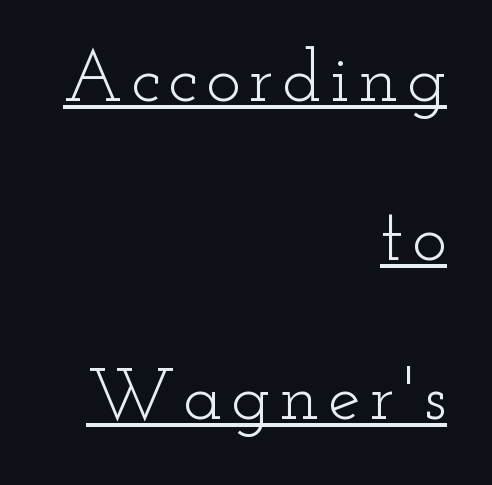
{"serif": "yes", "italic": "no", "bold": "no", "weight": "light", "width": "wide", "stroke_contrast": "low", "x_height": "small", "monospaced": "no", "underline": "yes", "align": "right", "line_spacing": "loose", "line_spacing_ratio": 2.18, "glyph_px": 73}
